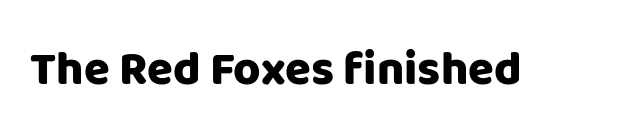
The specimen omits any rule beneath the text block's lines. The letters advance in unequal steps, a hallmark of proportional type. Look at the bottom of the vertical strokes: they stop flat, with no serifs. The passage shown has conventional tracking throughout.
